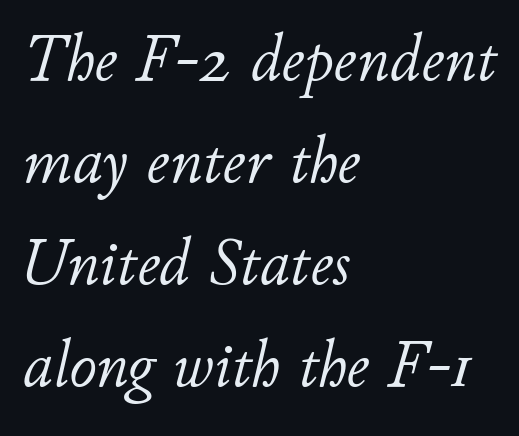
Type without underlining. The typography opts for an oblique posture over an upright one. The line-height multiplier appears to be the usual default. The strokes carry an ordinary text weight at most.
